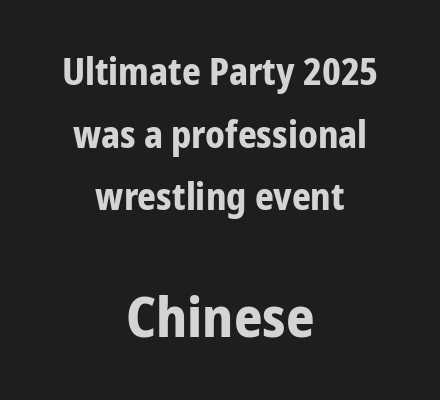
Honestly, the row spacing looks completely unremarkable. The rendering enlarges the type as you move from the upper chunk to the lower. Decoration check: the copy has no underline. The letters are bold, with thick, heavy strokes.
